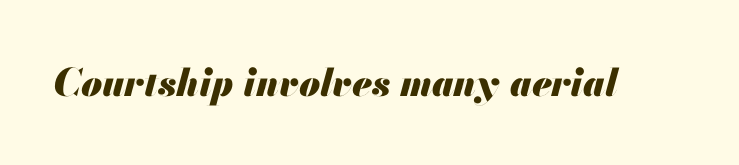
{"italic": "yes", "lean": "right", "slant_degrees": 13, "bold": "yes", "weight": "heavy", "width": "normal", "stroke_contrast": "medium", "x_height": "small", "monospaced": "no", "underline": "no", "letter_spacing": "normal", "letter_spacing_em": 0.0, "glyph_px": 38}
